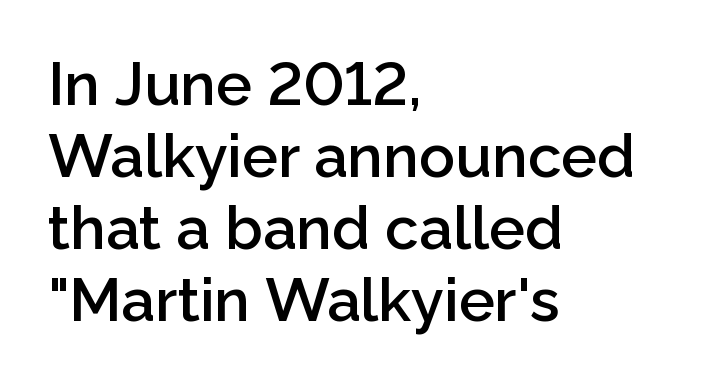
Q: Is the text bold? A: Semi-bold.
Q: Is the text italic (slanted)? A: No, it is upright.
Q: Is the typeface a serif or a sans-serif typeface? A: Sans-serif.
Q: Is the text underlined? A: No.
Q: How is the paragraph aligned? A: Left-aligned.
Q: Is the spacing between letters normal or unusually wide? A: Normal.
Q: Width (condensed, normal, or wide)? A: Normal.
Q: Stroke contrast? A: Low.
Q: x-height? A: Medium.
Q: Monospaced? A: No.
